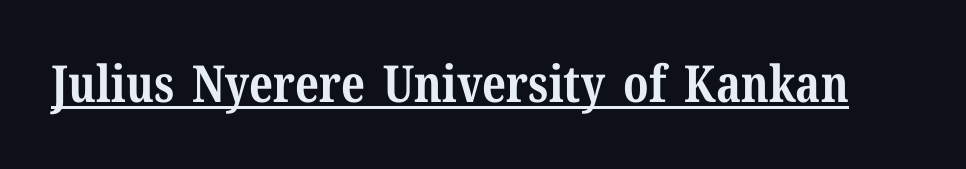
{"serif": "yes", "italic": "no", "bold": "yes", "weight": "bold", "width": "normal", "stroke_contrast": "medium", "x_height": "medium", "monospaced": "no", "underline": "yes", "letter_spacing": "normal", "letter_spacing_em": 0.0, "glyph_px": 51}
